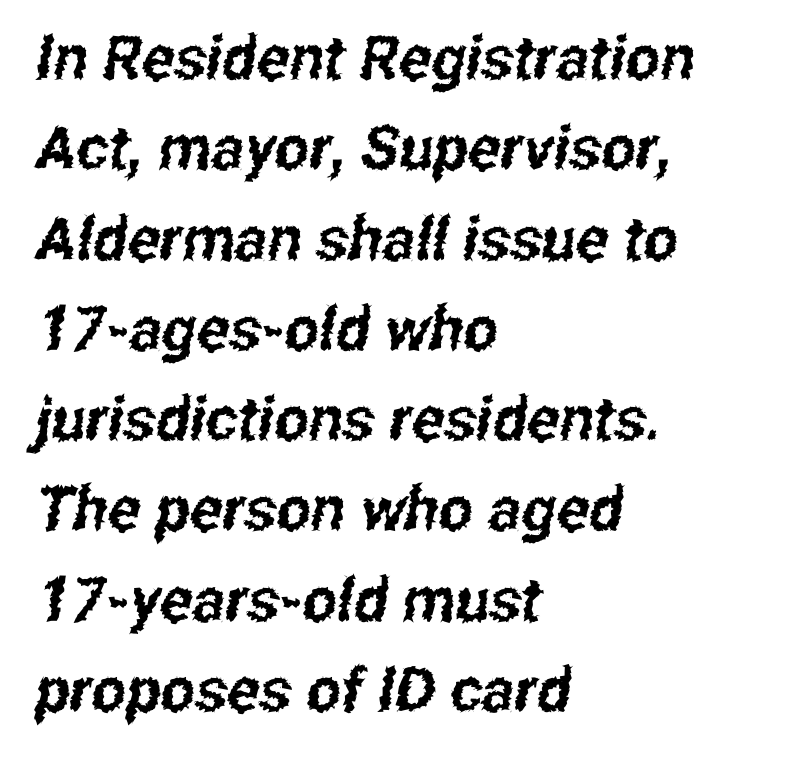
Look at the tracking — it's just the regular setting, nothing added. These lines sit exactly where default settings would place them. This rendering features lettering with no underline. Looks like regular typesetting: each glyph gets only the width it needs. This is sans-serif lettering, the kind often seen on screens and signage.
